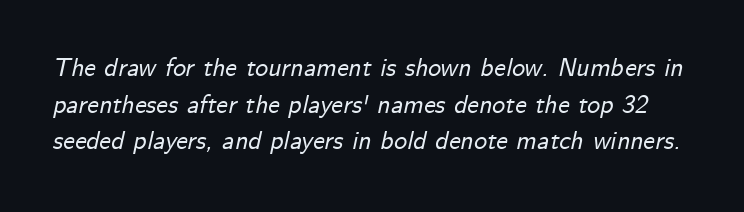
Letters rest on an invisible, unmarked baseline. This block has exactly the height ordinary leading produces. Italic? Definitely — the glyphs are oblique. Letter spacing: default.
